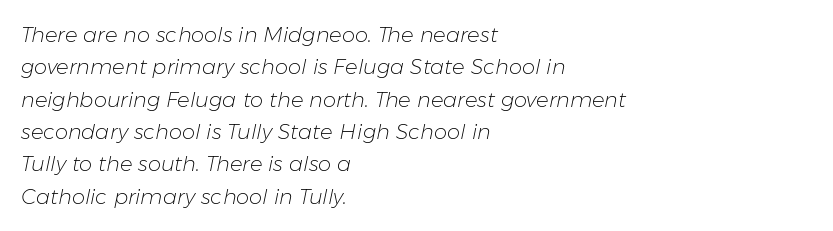
{"italic": "yes", "lean": "right", "slant_degrees": 11, "bold": "no", "underline": "no", "align": "left", "line_spacing": "normal", "line_spacing_ratio": 1.54, "letter_spacing": "normal", "letter_spacing_em": 0.0, "glyph_px": 21}
